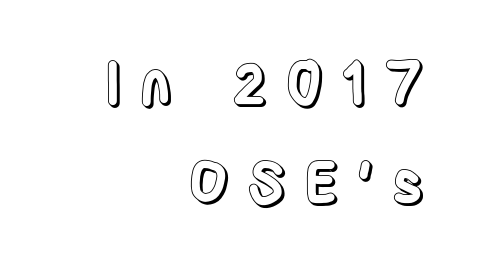
The image shows 58 px condensed type, upright; set right-aligned, line spacing 1.71x, unusually wide letter spacing (+0.27 em), not underlined; a large x-height.
